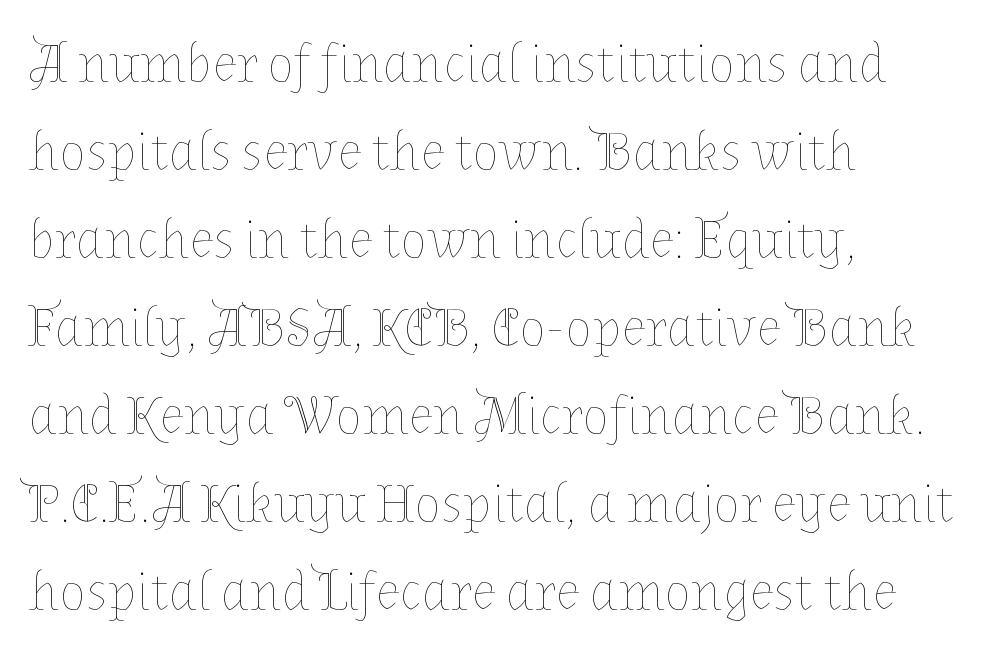
Nothing unusual about the tracking: characters are spaced as the font intends. Vertically, the passage feels balanced, rows spaced as you'd expect. Heaviness? Minimal to ordinary, like unemphasized prose. Proportional: the letters do not fall into vertical columns. Horizontally, the lines are justified to the leading edge only. The lettering holds an erect, upright posture throughout.
